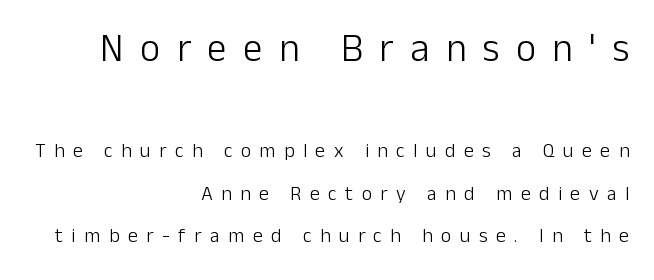
Q: Is the text bold? A: No.
Q: Is the text italic (slanted)? A: No, it is upright.
Q: Is the typeface a serif or a sans-serif typeface? A: Sans-serif.
Q: Is the text underlined? A: No.
Q: How is the paragraph aligned? A: Right-aligned.
Q: Is the spacing between letters normal or unusually wide? A: Unusually wide.
Q: Is the spacing between lines tight, normal or loose? A: Loose.
Q: Which block of text is set in a larger size, the first (top) or the second (bottom)? A: The first (top) one.
Q: Width (condensed, normal, or wide)? A: Normal.
Q: Stroke contrast? A: Low.
Q: x-height? A: Medium.
Q: Monospaced? A: No.
